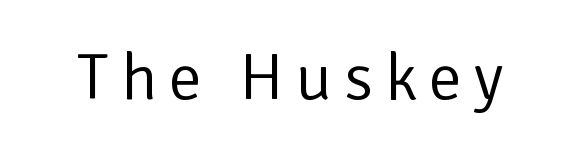
The image shows 66 px regular-weight sans-serif type, upright; set not underlined; low stroke contrast and a medium x-height.
